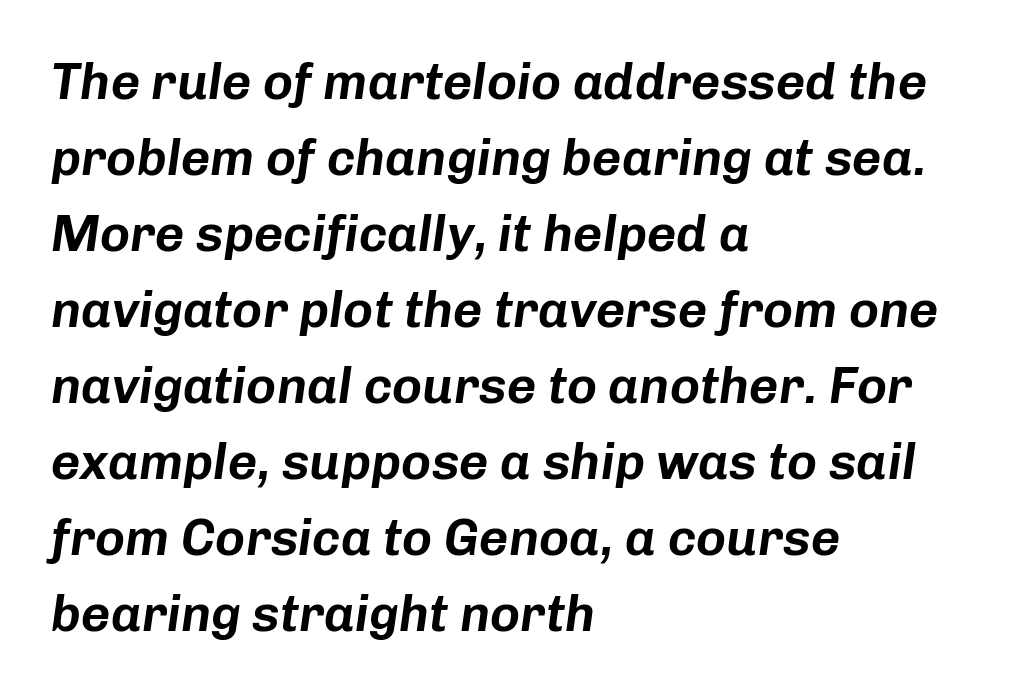
The image shows 51 px text type, italic (leaning right); set left-aligned, normal line spacing (1.49x), normal letter spacing, not underlined; low stroke contrast and a medium x-height.
